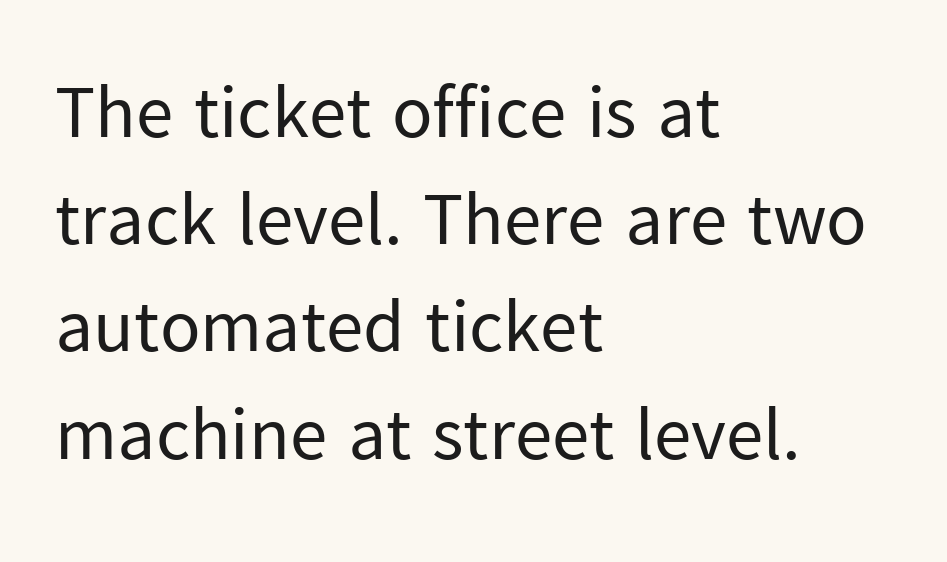
Q: Is the text bold? A: No.
Q: Is the text italic (slanted)? A: No, it is upright.
Q: Is the typeface a serif or a sans-serif typeface? A: Sans-serif.
Q: Is the text underlined? A: No.
Q: How is the paragraph aligned? A: Left-aligned.
Q: Is the spacing between letters normal or unusually wide? A: Normal.
Q: Is the spacing between lines tight, normal or loose? A: Normal.
Q: Width (condensed, normal, or wide)? A: Normal.
Q: Stroke contrast? A: Low.
Q: x-height? A: Medium.
Q: Monospaced? A: No.
